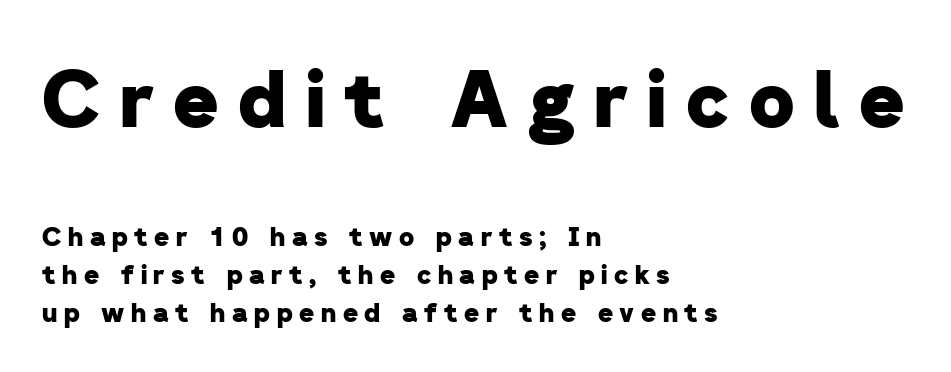
The image shows 78 px heavy sans-serif type; set left-aligned, normal line spacing (1.45x), unusually wide letter spacing (+0.25 em), not underlined; the first (top) block is 3.0x larger; low stroke contrast and a medium x-height.
